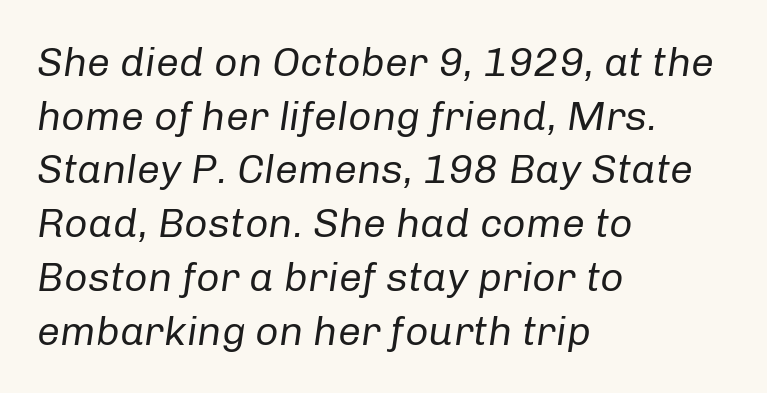
Q: Is the text bold? A: No.
Q: Is the text italic (slanted)? A: Yes, it leans right by about 8 degrees.
Q: Is the text underlined? A: No.
Q: How is the paragraph aligned? A: Left-aligned.
Q: Is the spacing between letters normal or unusually wide? A: Normal.
Q: Is the spacing between lines tight, normal or loose? A: Normal.
Q: Width (condensed, normal, or wide)? A: Normal.
Q: Stroke contrast? A: Low.
Q: x-height? A: Medium.
Q: Monospaced? A: No.
